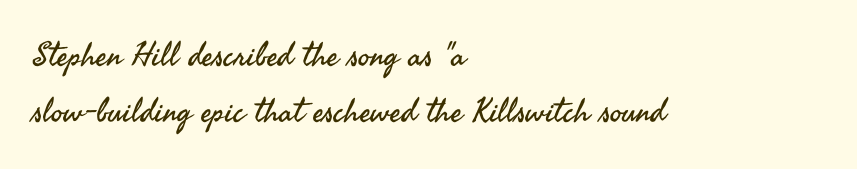
The image shows 33 px regular-weight sans-serif type; set left-aligned, normal line spacing (1.7x), normal letter spacing, not underlined; medium stroke contrast and a small x-height.
